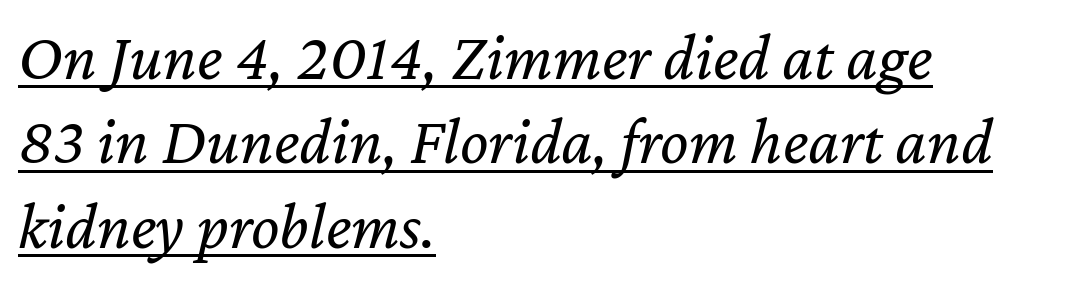
{"italic": "yes", "lean": "right", "slant_degrees": 12, "bold": "no", "weight": "regular", "width": "normal", "stroke_contrast": "low", "x_height": "medium", "monospaced": "no", "underline": "yes", "align": "left", "line_spacing": "normal", "line_spacing_ratio": 1.26, "letter_spacing": "normal", "letter_spacing_em": 0.0, "glyph_px": 67}
